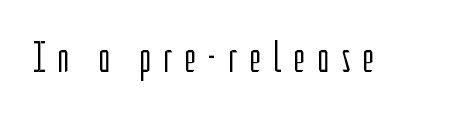
Nope, no serifs anywhere on these letters. Underlining? Definitely not there. The rendering uses natural spacing where letterforms have individual widths. The typeface has the unassuming heft of standard copy or less. Spacing between characters has been opened up far beyond the box default. No italicization has been applied; the sample stays upright.
